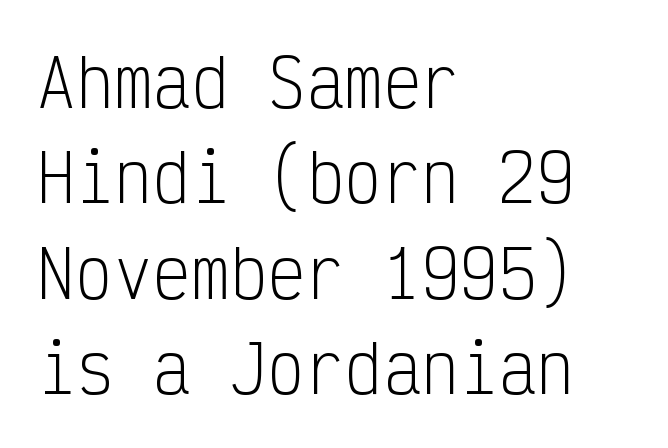
Tall strokes in this sample are plumb rather than angled. Caption: standard tracking, unaltered. Horizontally, the lines are justified to the leading edge only. Leading: standard. Think of a typewriter: that constant character pitch is what you see here.
